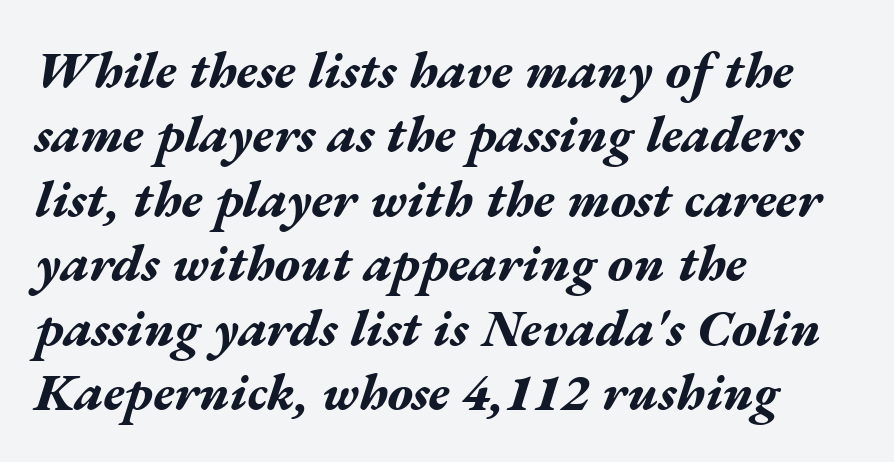
The image shows 52 px bold, wide type, italic (leaning right); set left-aligned, line spacing 1.24x, normal letter spacing, not underlined; medium stroke contrast and a medium x-height.
